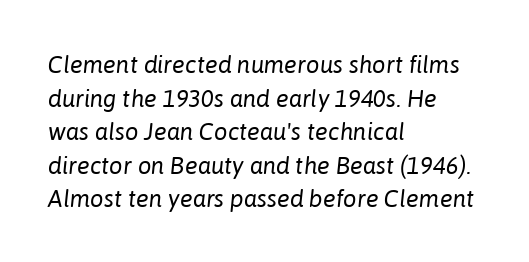
Q: Is the text bold? A: No.
Q: Is the text italic (slanted)? A: Yes, it leans right by about 6 degrees.
Q: Is the text underlined? A: No.
Q: How is the paragraph aligned? A: Left-aligned.
Q: Is the spacing between letters normal or unusually wide? A: Normal.
Q: Is the spacing between lines tight, normal or loose? A: Normal.
